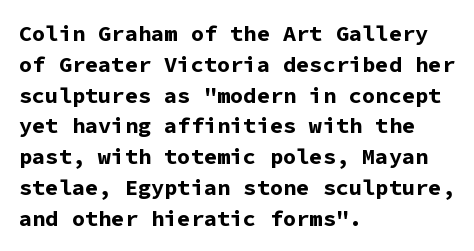
{"italic": "no", "bold": "yes", "underline": "no", "align": "left", "line_spacing": "normal", "line_spacing_ratio": 1.4, "letter_spacing": "normal", "letter_spacing_em": 0.0, "glyph_px": 22}
